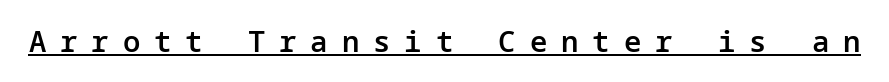
{"serif": "no", "italic": "no", "bold": "semi", "weight": "semibold", "width": "normal", "stroke_contrast": "low", "x_height": "medium", "underline": "yes", "letter_spacing": "wide", "letter_spacing_em": 0.48, "glyph_px": 29}
